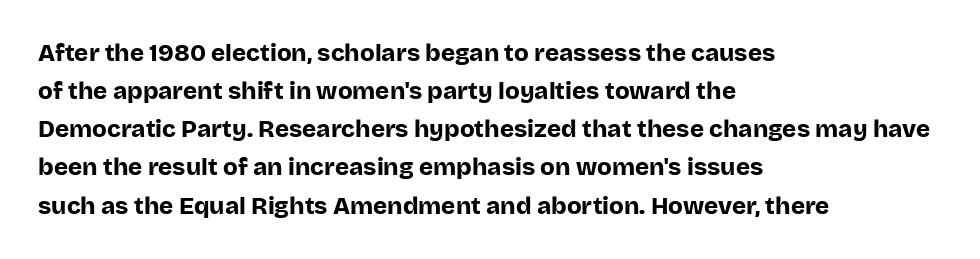
{"italic": "no", "bold": "yes", "underline": "no", "align": "left", "line_spacing": "normal", "line_spacing_ratio": 1.59, "letter_spacing": "normal", "letter_spacing_em": 0.0, "glyph_px": 24}
